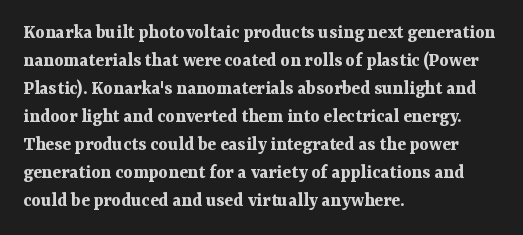
The image shows 20 px bold type, upright; set left-aligned, normal line spacing (1.4x), normal letter spacing, not underlined.
